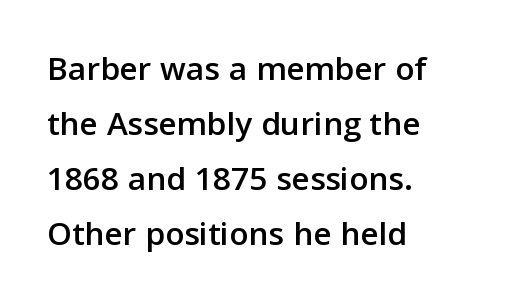
The image shows 35 px sans-serif type, upright; set left-aligned, normal line spacing (1.57x), normal letter spacing, not underlined; low stroke contrast and a medium x-height.
